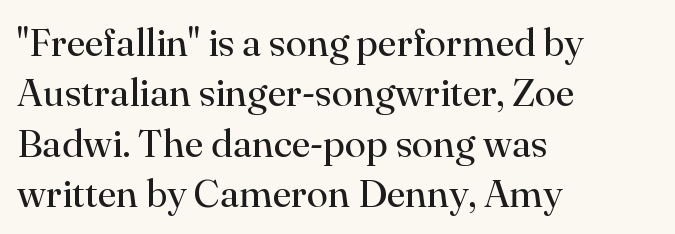
{"serif": "yes", "italic": "no", "bold": "no", "weight": "regular", "width": "normal", "stroke_contrast": "high", "x_height": "small", "monospaced": "no", "underline": "no", "align": "left", "line_spacing": "normal", "line_spacing_ratio": 1.29, "letter_spacing": "normal", "letter_spacing_em": 0.0, "glyph_px": 39}
